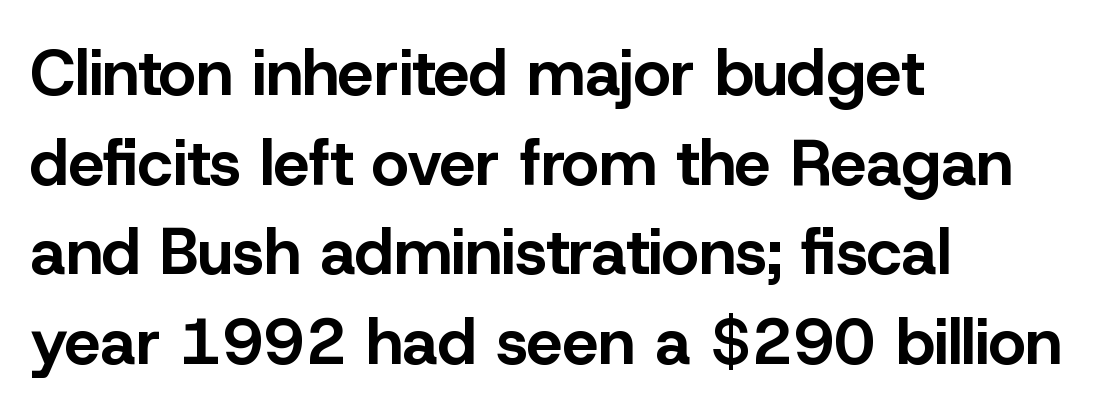
{"serif": "no", "italic": "no", "bold": "yes", "weight": "bold", "width": "normal", "stroke_contrast": "low", "x_height": "medium", "monospaced": "no", "underline": "no", "align": "left", "line_spacing": "normal", "line_spacing_ratio": 1.4, "letter_spacing": "normal", "letter_spacing_em": 0.0, "glyph_px": 64}
